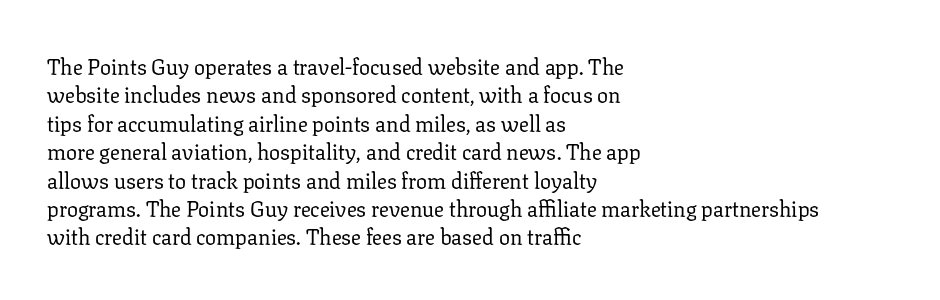
Rule under the text: the space is simply empty. Honestly, the letter spacing is just normal — you wouldn't notice it. The font's upright variant was chosen for this text. The strokes are not fattened; the text isn't bold. Layout note: lines flush left. The designer left line spacing at the default.
